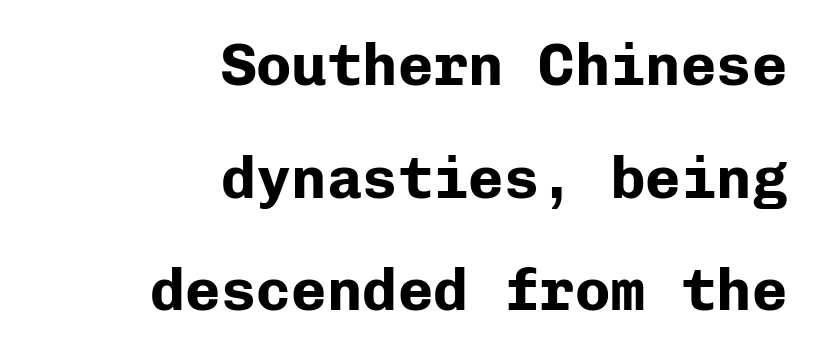
The image shows 59 px bold sans-serif type, upright, monospaced; set right-aligned, loose line spacing (1.91x), normal letter spacing, not underlined; low stroke contrast and a medium x-height.
